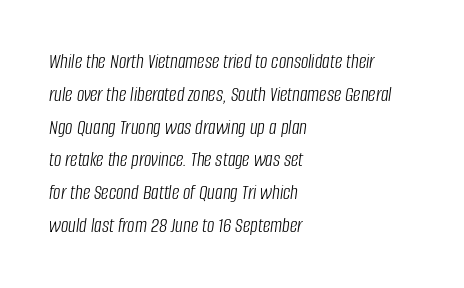
{"italic": "yes", "lean": "right", "slant_degrees": 8, "bold": "no", "underline": "no", "align": "left", "line_spacing": "normal", "line_spacing_ratio": 1.56, "letter_spacing": "normal", "letter_spacing_em": 0.0, "glyph_px": 21}
